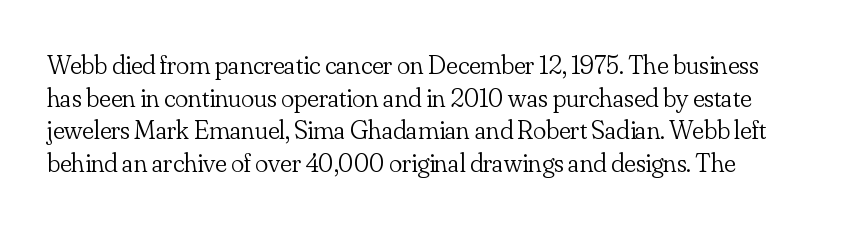
{"italic": "no", "bold": "no", "underline": "no", "line_spacing_ratio": 1.21, "letter_spacing": "normal", "letter_spacing_em": 0.0, "glyph_px": 27}
